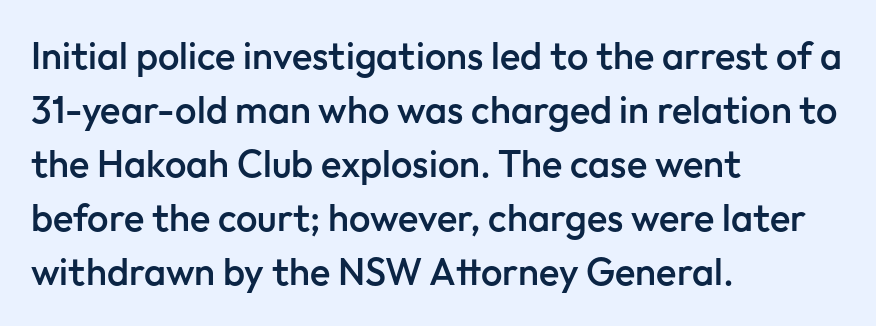
Q: Is the text bold? A: Semi-bold.
Q: Is the text italic (slanted)? A: No, it is upright.
Q: Is the typeface a serif or a sans-serif typeface? A: Sans-serif.
Q: Is the text underlined? A: No.
Q: How is the paragraph aligned? A: Left-aligned.
Q: Is the spacing between letters normal or unusually wide? A: Normal.
Q: Is the spacing between lines tight, normal or loose? A: Normal.
Q: Width (condensed, normal, or wide)? A: Normal.
Q: Stroke contrast? A: Low.
Q: x-height? A: Medium.
Q: Monospaced? A: No.
